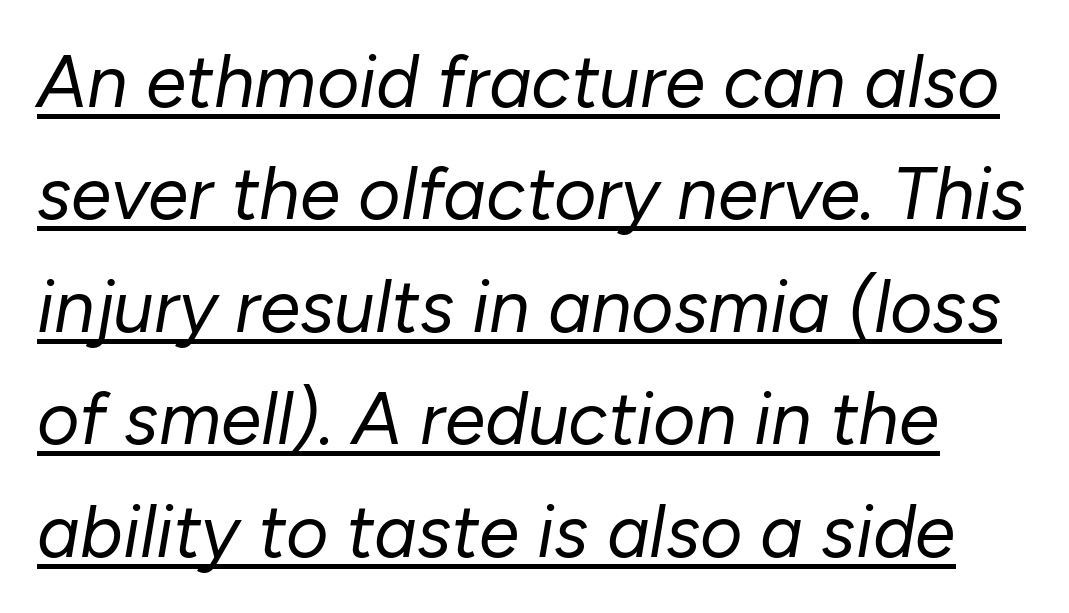
The string is rendered with underlining switched on. There's an unmistakable incline to the writing here. The vertical gap from one line to the next is medium. Inter-character spacing is left at the font's built-in metrics. Varying glyph widths throughout — classic text-font behaviour. Stroke mass is kept to a normal reading level or below.
